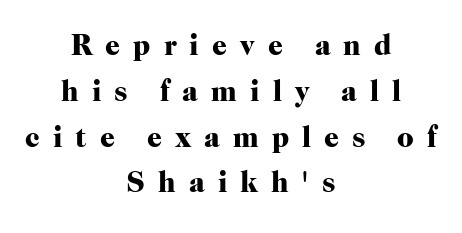
{"serif": "yes", "italic": "no", "bold": "yes", "weight": "heavy", "width": "normal", "stroke_contrast": "high", "x_height": "medium", "monospaced": "no", "underline": "no", "align": "center", "line_spacing": "normal", "line_spacing_ratio": 1.58, "letter_spacing": "wide", "letter_spacing_em": 0.45, "glyph_px": 29}
